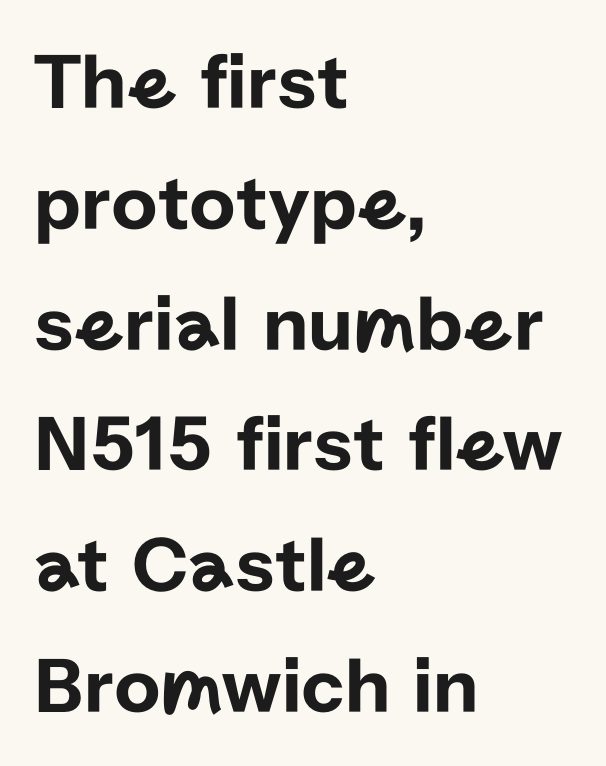
Q: Is the text italic (slanted)? A: No, it is upright.
Q: Is the typeface a serif or a sans-serif typeface? A: Sans-serif.
Q: Is the text underlined? A: No.
Q: How is the paragraph aligned? A: Left-aligned.
Q: Is the spacing between letters normal or unusually wide? A: Normal.
Q: Is the spacing between lines tight, normal or loose? A: Normal.
Q: Width (condensed, normal, or wide)? A: Normal.
Q: Stroke contrast? A: Low.
Q: x-height? A: Medium.
Q: Monospaced? A: No.
